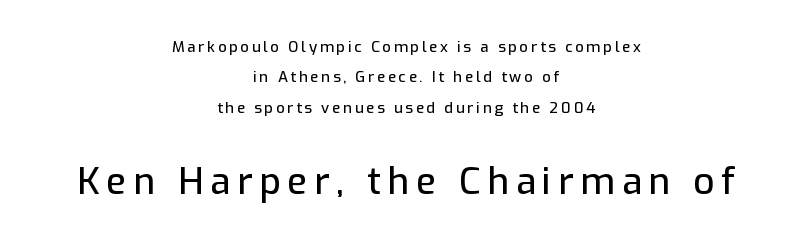
Q: Is the text italic (slanted)? A: No, it is upright.
Q: Is the typeface a serif or a sans-serif typeface? A: Sans-serif.
Q: Is the text underlined? A: No.
Q: How is the paragraph aligned? A: Centered.
Q: Is the spacing between lines tight, normal or loose? A: Loose.
Q: Which block of text is set in a larger size, the first (top) or the second (bottom)? A: The second (bottom) one.
Q: Width (condensed, normal, or wide)? A: Normal.
Q: Stroke contrast? A: Low.
Q: x-height? A: Medium.
Q: Monospaced? A: No.
